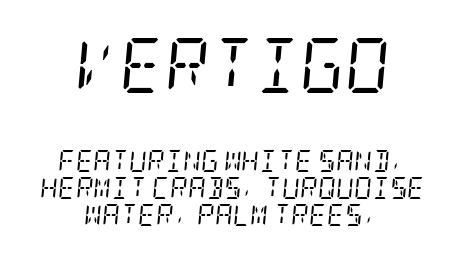
{"serif": "yes", "italic": "yes", "lean": "right", "slant_degrees": 5, "bold": "no", "weight": "regular", "width": "condensed", "stroke_contrast": "low", "x_height": "large", "underline": "no", "align": "center", "line_spacing_ratio": 1.23, "letter_spacing": "normal", "letter_spacing_em": 0.0, "larger_block": "first", "size_ratio": 2.5, "glyph_px": 55}
